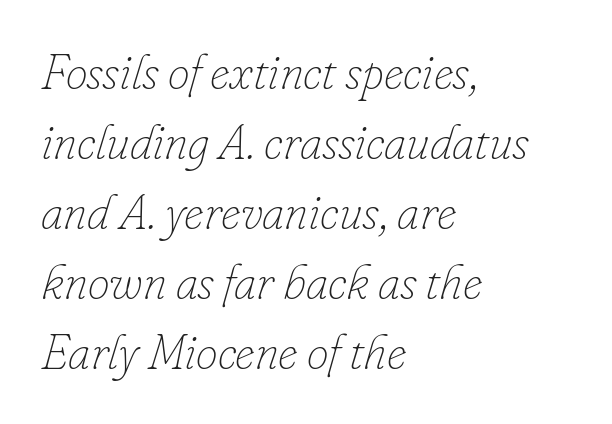
Reading down the column, the eye jumps a familiar distance to each next line. The rendering keeps characters at their native spacing. Stems here are at most as thick as an everyday book face. Plain, unruled lines of type. It's the slanting kind of type.
